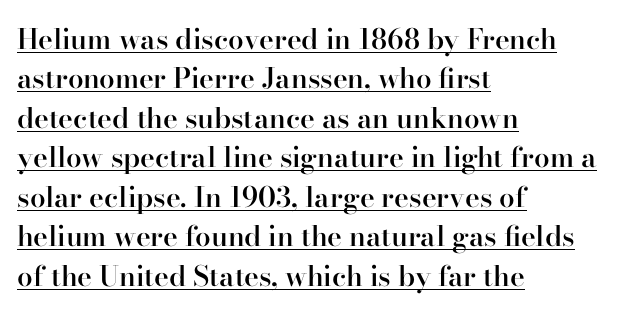
{"serif": "yes", "italic": "no", "bold": "semi", "weight": "semibold", "width": "normal", "stroke_contrast": "high", "x_height": "small", "monospaced": "no", "underline": "yes", "align": "left", "line_spacing": "normal", "line_spacing_ratio": 1.41, "letter_spacing": "normal", "letter_spacing_em": 0.0, "glyph_px": 28}
